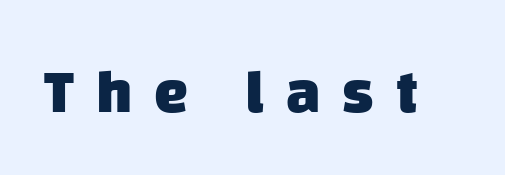
The strip under each line holds only bare page. Font category for this specimen: sans-serif. Here the designer chose a conventional face with non-uniform glyph widths. Compared with an ordinary text face, these strokes are far heavier — a full bold.
